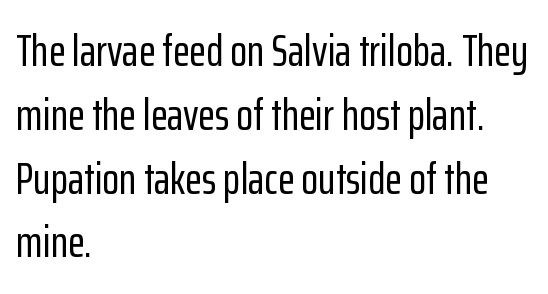
Caption: standard tracking, unaltered. Normally led — the rows are evenly, conventionally spaced. Each letter's strokes conclude bluntly, with no projecting serifs. The lettering holds an erect, upright posture throughout. Here the designer chose a conventional face with non-uniform glyph widths.
